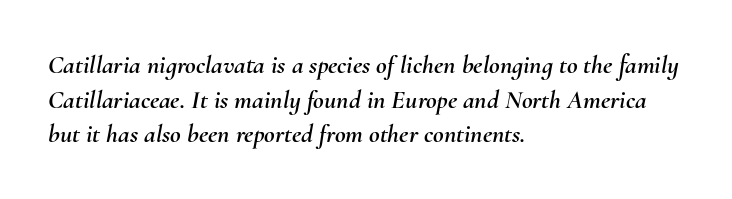
{"italic": "yes", "lean": "right", "slant_degrees": 10, "underline": "no", "align": "left", "line_spacing": "normal", "line_spacing_ratio": 1.33, "letter_spacing": "normal", "letter_spacing_em": 0.0, "glyph_px": 26}
